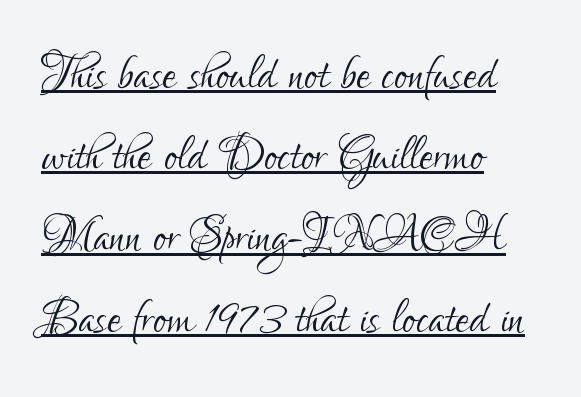
Stroke mass is kept to a normal reading level or below. This is underlined copy, the kind a proofreader might mark for attention. In terms of leading, this rendering sits right in the middle. Students, note that the glyphs here touch the page at normal intervals. Here the designer chose a conventional face with non-uniform glyph widths.
